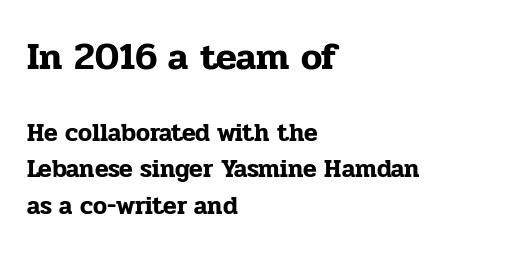
This sample has the flowing, uneven cadence of proportional lettering. Ascenders rise straight up at ninety degrees. The type family on display is of the serif kind. Horizontal bands of white between lines are of average thickness. Typeset ragged right — the left edge is the straight one. The letters sit at their default tracking, neither squeezed nor spread.
